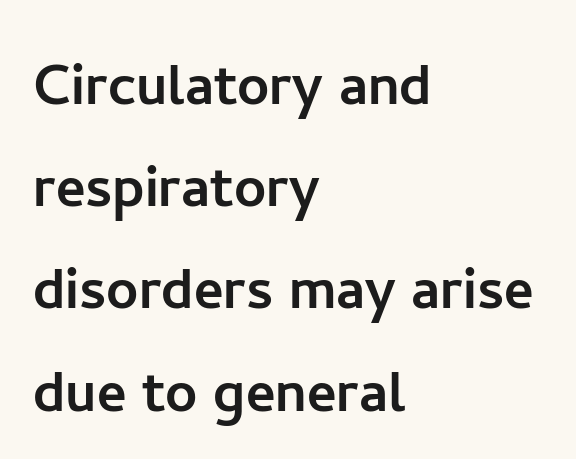
{"serif": "no", "italic": "no", "width": "normal", "stroke_contrast": "low", "x_height": "medium", "monospaced": "no", "underline": "no", "align": "left", "line_spacing": "normal", "line_spacing_ratio": 1.44, "letter_spacing": "normal", "letter_spacing_em": 0.0, "glyph_px": 71}
